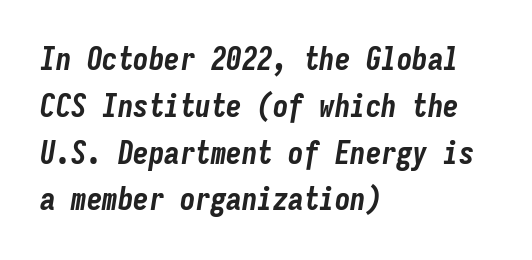
Q: Is the text bold? A: Yes.
Q: Is the text italic (slanted)? A: Yes, it leans right by about 9 degrees.
Q: Is the text underlined? A: No.
Q: How is the paragraph aligned? A: Left-aligned.
Q: Is the spacing between letters normal or unusually wide? A: Normal.
Q: Is the spacing between lines tight, normal or loose? A: Normal.
Q: Width (condensed, normal, or wide)? A: Condensed.
Q: Stroke contrast? A: Low.
Q: x-height? A: Medium.
Q: Monospaced? A: Yes.
